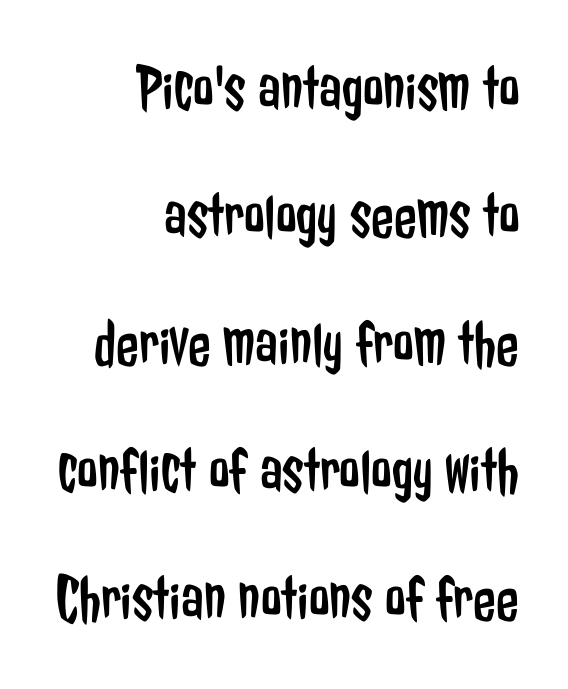
Vertical strokes here are truly vertical. Quick note: interline space is abundant. The weight would be labelled regular, book, light, or lighter still. Do the characters align in a grid? No, the font is proportional. The passage shown has conventional tracking throughout. Visually the block forms a straight wall on the right and a jagged coastline on the left.
